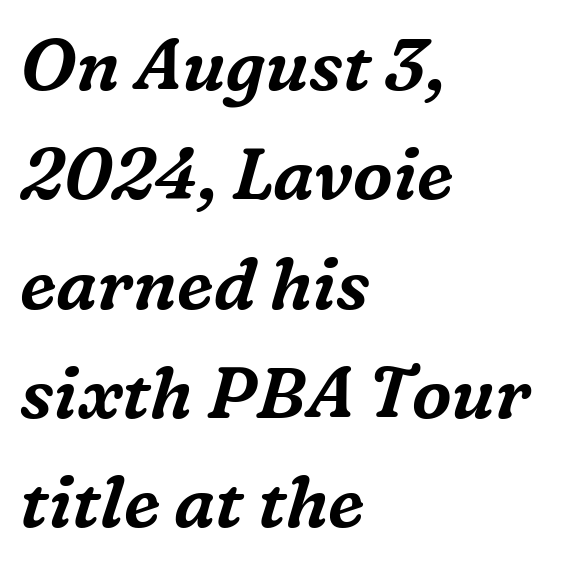
Q: Is the text italic (slanted)? A: Yes, it leans right by about 16 degrees.
Q: Is the typeface a serif or a sans-serif typeface? A: Serif.
Q: Is the text underlined? A: No.
Q: How is the paragraph aligned? A: Left-aligned.
Q: Is the spacing between letters normal or unusually wide? A: Normal.
Q: Is the spacing between lines tight, normal or loose? A: Normal.
Q: Width (condensed, normal, or wide)? A: Normal.
Q: Stroke contrast? A: Medium.
Q: x-height? A: Medium.
Q: Monospaced? A: No.
